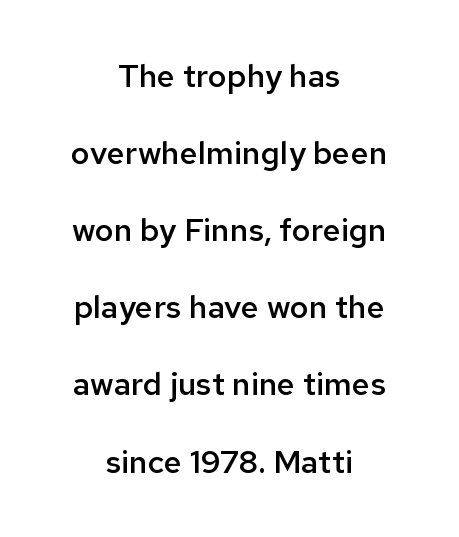
Q: Is the text bold? A: Semi-bold.
Q: Is the text italic (slanted)? A: No, it is upright.
Q: Is the typeface a serif or a sans-serif typeface? A: Sans-serif.
Q: Is the text underlined? A: No.
Q: How is the paragraph aligned? A: Centered.
Q: Is the spacing between letters normal or unusually wide? A: Normal.
Q: Is the spacing between lines tight, normal or loose? A: Loose.
Q: Width (condensed, normal, or wide)? A: Normal.
Q: Stroke contrast? A: Low.
Q: x-height? A: Medium.
Q: Monospaced? A: No.
